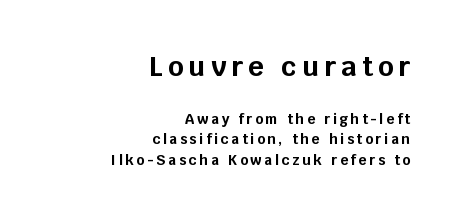
Caption: bold face, heavy strokes. Type without underlining. The letters stand straight up with perfectly vertical stems. Caption: upper text group enlarged, lower text group reduced.
